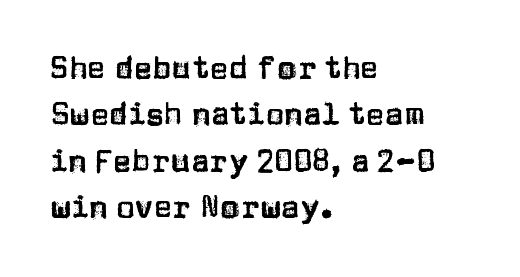
{"serif": "no", "italic": "no", "width": "normal", "stroke_contrast": "low", "x_height": "large", "monospaced": "no", "underline": "no", "align": "left", "line_spacing": "normal", "line_spacing_ratio": 1.5, "letter_spacing": "normal", "letter_spacing_em": 0.0, "glyph_px": 31}
